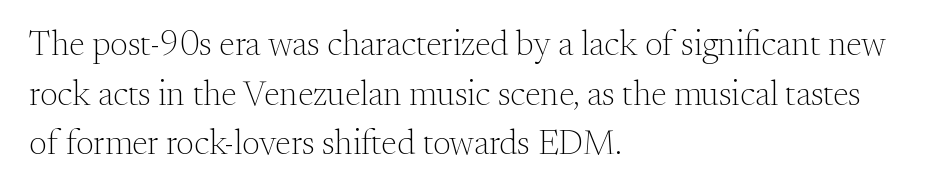
The image shows 35 px light serif type, upright; set left-aligned, normal line spacing (1.42x), normal letter spacing, not underlined; medium stroke contrast and a small x-height.
